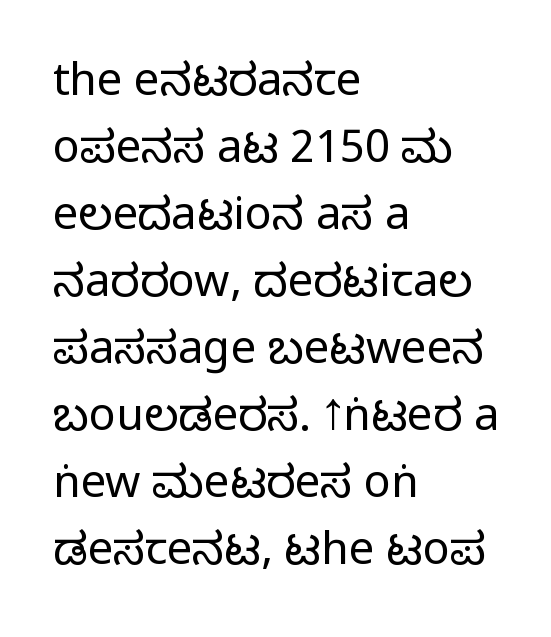
Is this a fixed-width face? No — the glyphs have proportional, varying widths. Letter spacing: default. Any mark beneath the type? The region is blank. The text block is weighted toward the left margin, trailing off unevenly rightward.
